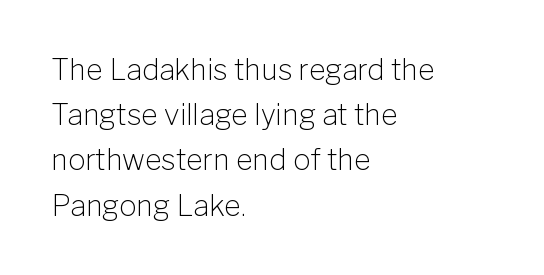
Q: Is the text bold? A: No.
Q: Is the text italic (slanted)? A: No, it is upright.
Q: Is the typeface a serif or a sans-serif typeface? A: Sans-serif.
Q: Is the text underlined? A: No.
Q: How is the paragraph aligned? A: Left-aligned.
Q: Is the spacing between letters normal or unusually wide? A: Normal.
Q: Is the spacing between lines tight, normal or loose? A: Normal.
Q: Width (condensed, normal, or wide)? A: Normal.
Q: Stroke contrast? A: Low.
Q: x-height? A: Medium.
Q: Monospaced? A: No.
